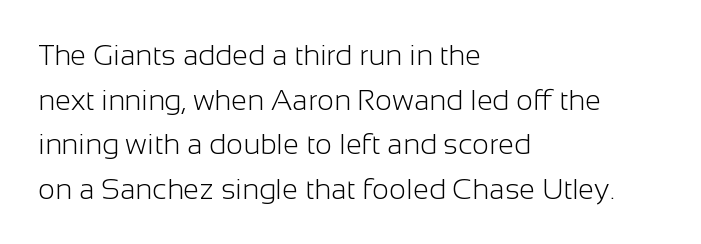
Words float on clear page, feet unadorned. If you drew a line through each stem, it would be perfectly vertical. Varying glyph widths throughout — classic text-font behaviour. The passage shown is not bold in any degree.
